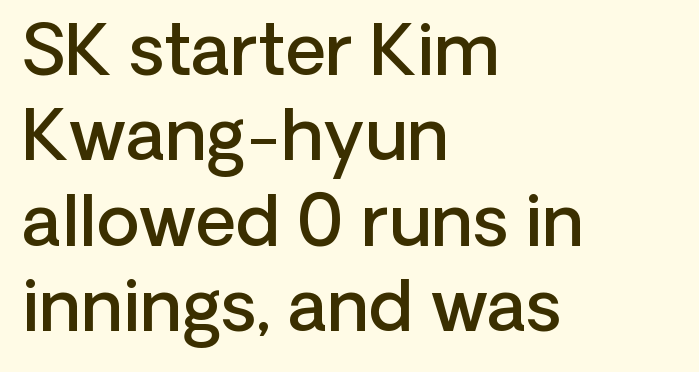
These lines keep a tight, regular rhythm from letter to letter. Left-aligned paragraph, ragged on the right. The words here are not underlined. The letters stand straight up with perfectly vertical stems.
